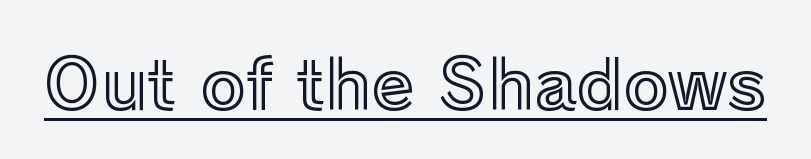
The image shows 69 px text type, upright; set normal letter spacing, underlined; a medium x-height.
